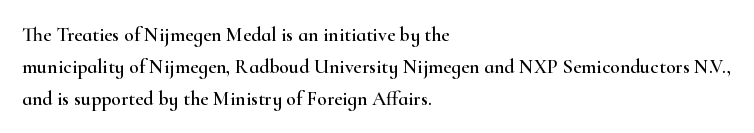
Posture: straight, roman, zero tilt. The ragged edge is on the right, which tells us the setting is flush left. The words here are not underlined. Inter-character spacing is left at the font's built-in metrics. What's the leading like? Ordinary, nothing unusual.
